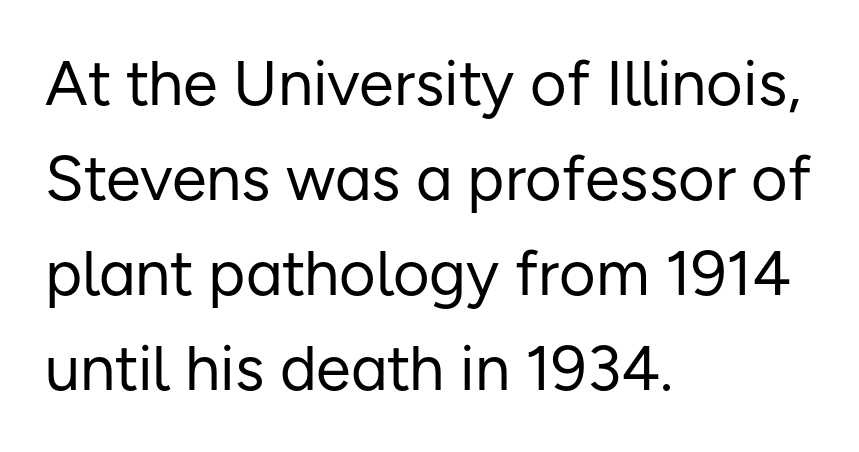
{"serif": "no", "italic": "no", "bold": "no", "weight": "regular", "width": "normal", "stroke_contrast": "low", "x_height": "medium", "monospaced": "no", "underline": "no", "align": "left", "line_spacing": "normal", "line_spacing_ratio": 1.51, "letter_spacing": "normal", "letter_spacing_em": 0.0, "glyph_px": 63}
